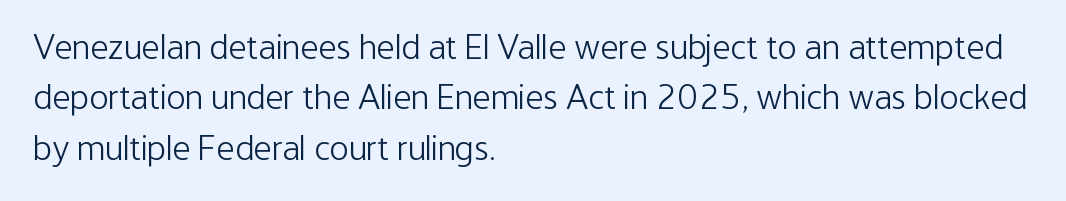
Q: Is the text bold? A: No.
Q: Is the text italic (slanted)? A: No, it is upright.
Q: Is the typeface a serif or a sans-serif typeface? A: Sans-serif.
Q: Is the text underlined? A: No.
Q: How is the paragraph aligned? A: Left-aligned.
Q: Is the spacing between letters normal or unusually wide? A: Normal.
Q: Is the spacing between lines tight, normal or loose? A: Normal.
Q: Width (condensed, normal, or wide)? A: Condensed.
Q: Stroke contrast? A: Low.
Q: x-height? A: Medium.
Q: Monospaced? A: No.
